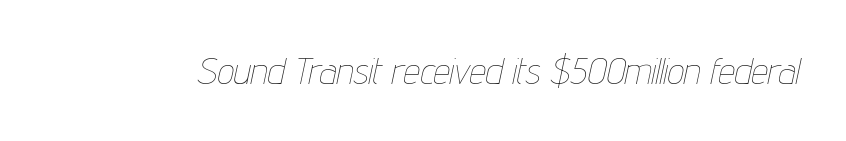
{"italic": "yes", "lean": "right", "slant_degrees": 12, "bold": "no", "weight": "thin", "width": "condensed", "stroke_contrast": "low", "x_height": "medium", "monospaced": "no", "underline": "no", "letter_spacing": "normal", "letter_spacing_em": 0.0, "glyph_px": 37}
